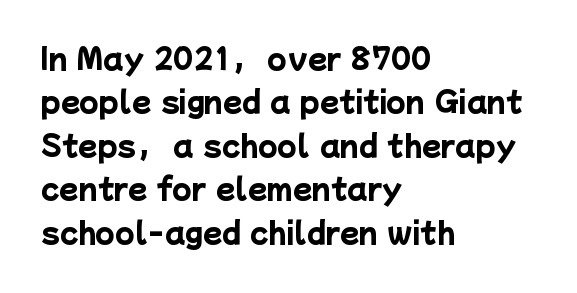
The image shows 28 px heavy sans-serif type; set left-aligned, normal line spacing (1.55x), normal letter spacing, not underlined; low stroke contrast and a medium x-height.
